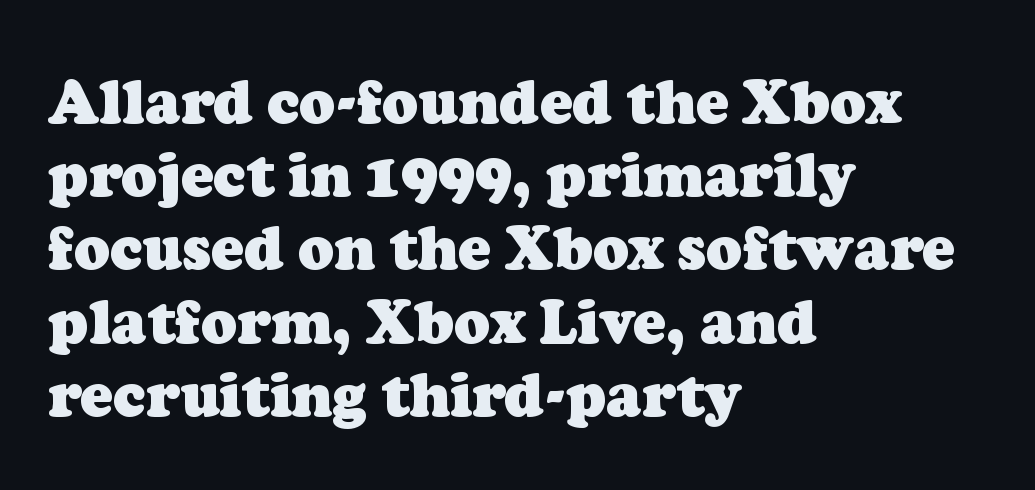
The image shows 60 px heavy serif type; set left-aligned, line spacing 1.22x, normal letter spacing, not underlined; low stroke contrast and a medium x-height.
